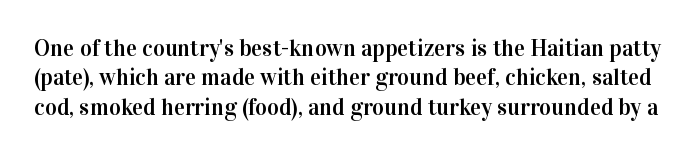
Q: Is the text italic (slanted)? A: No, it is upright.
Q: Is the text underlined? A: No.
Q: Is the spacing between letters normal or unusually wide? A: Normal.
Q: Is the spacing between lines tight, normal or loose? A: Normal.
